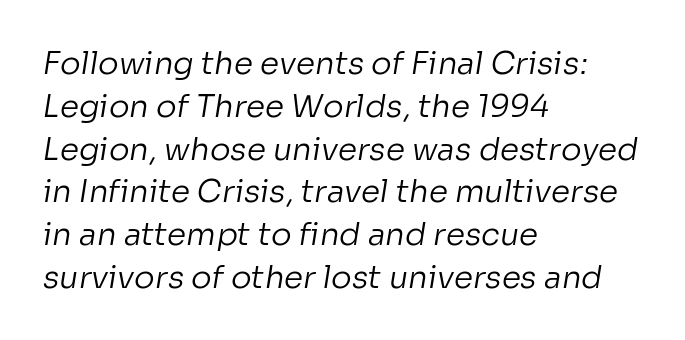
Q: Is the text bold? A: No.
Q: Is the typeface a serif or a sans-serif typeface? A: Sans-serif.
Q: Is the text underlined? A: No.
Q: How is the paragraph aligned? A: Left-aligned.
Q: Is the spacing between letters normal or unusually wide? A: Normal.
Q: Is the spacing between lines tight, normal or loose? A: Normal.
Q: Width (condensed, normal, or wide)? A: Normal.
Q: Stroke contrast? A: Low.
Q: x-height? A: Medium.
Q: Monospaced? A: No.
